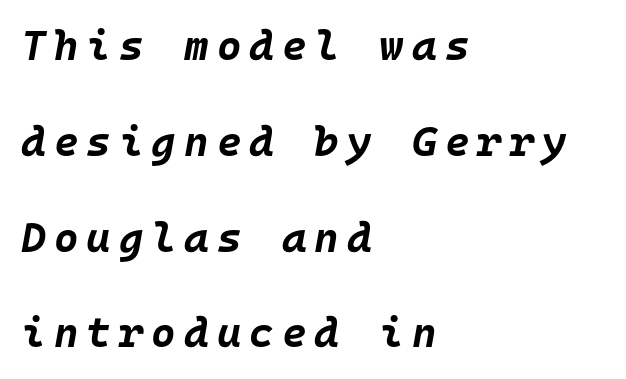
The passage shown stacks its lines with a broad gap. Weight check: bold — yes, fully. The lettering tilts uniformly, giving the passage an italic look. This sample has the even, mechanical cadence of fixed-width lettering. Beneath every word, the page is bare. The lines are quadded left.
